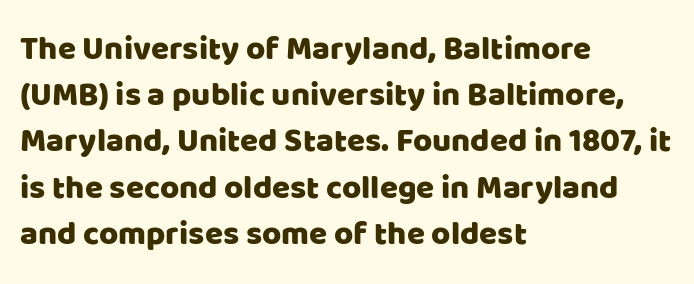
Q: Is the text italic (slanted)? A: No, it is upright.
Q: Is the typeface a serif or a sans-serif typeface? A: Sans-serif.
Q: Is the text underlined? A: No.
Q: How is the paragraph aligned? A: Left-aligned.
Q: Is the spacing between letters normal or unusually wide? A: Normal.
Q: Is the spacing between lines tight, normal or loose? A: Normal.
Q: Width (condensed, normal, or wide)? A: Normal.
Q: Stroke contrast? A: Low.
Q: x-height? A: Large.
Q: Monospaced? A: No.
